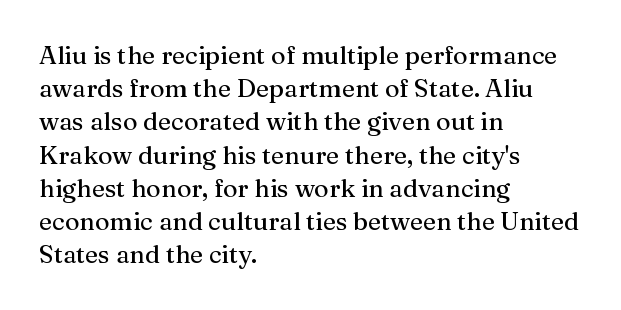
The image shows 25 px text type, upright; set left-aligned, normal line spacing (1.33x), normal letter spacing, not underlined.
